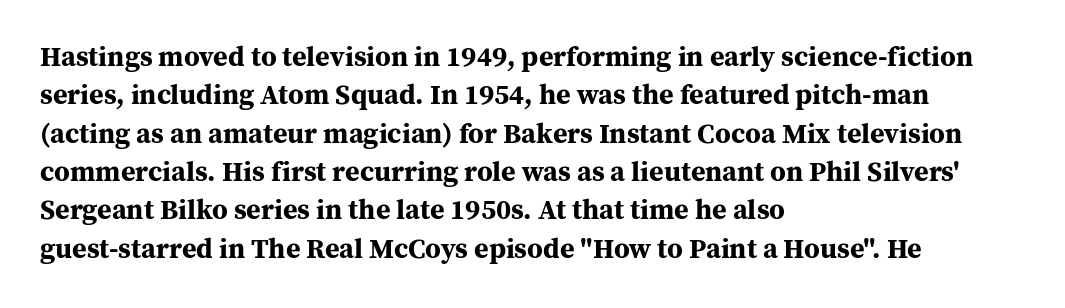
The image shows 28 px bold serif type, upright; set left-aligned, normal line spacing (1.37x), normal letter spacing, not underlined; medium stroke contrast and a medium x-height.
